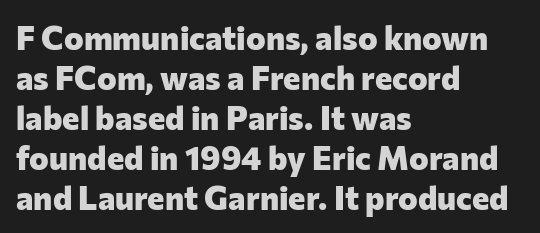
{"serif": "no", "italic": "no", "bold": "yes", "weight": "heavy", "width": "normal", "stroke_contrast": "low", "x_height": "medium", "monospaced": "no", "underline": "no", "align": "left", "line_spacing_ratio": 1.21, "letter_spacing": "normal", "letter_spacing_em": 0.0, "glyph_px": 33}
